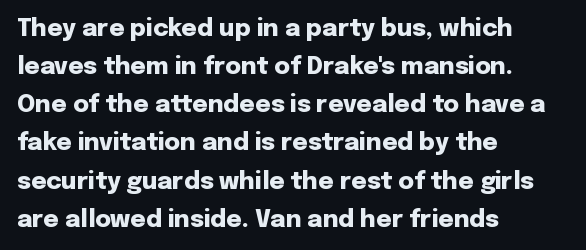
Any mark beneath the type? The region is blank. The letters stand upright; this is a roman face. The type is set solid horizontally, with unmodified tracking. Which margin do the lines hug? The left one — the right edge is uneven. The rendering uses a bold face; every stroke is thick and dark.
